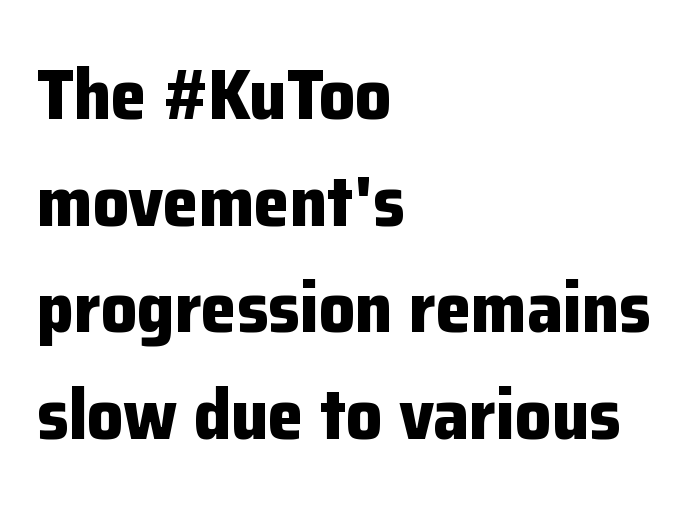
The image shows 72 px bold sans-serif type, upright; set left-aligned, normal line spacing (1.48x), normal letter spacing, not underlined; low stroke contrast and a medium x-height.
